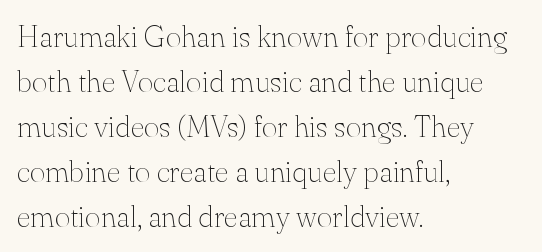
This sample is left-justified, so line endings fall wherever the words run out. Tall strokes in this sample are plumb rather than angled. Rule under the text: the space is simply empty. Each letter keeps its own natural width here, so spacing adapts to shape. The type is set solid horizontally, with unmodified tracking. Summary of vertical rhythm: regular, with standard interline spacing.
